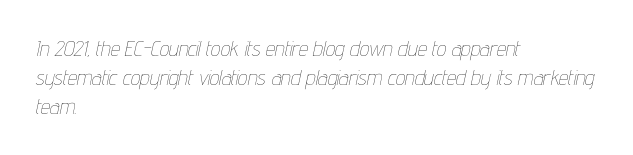
The glyphs are unaccompanied by any horizontal stroke below them. This sample uses plain, unmodified letter spacing. Italic? Definitely — the glyphs are oblique. Bold? No — there's no thickening of the strokes. If you drew a ruler down the left edge, every line would touch it.
